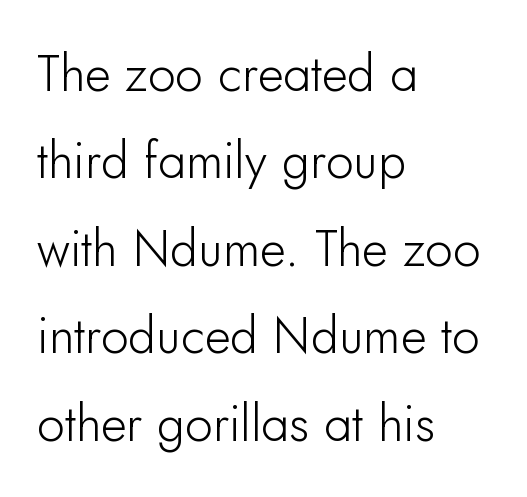
The image shows 50 px sans-serif type, upright; set left-aligned, line spacing 1.75x, normal letter spacing, not underlined; low stroke contrast and a small x-height.
